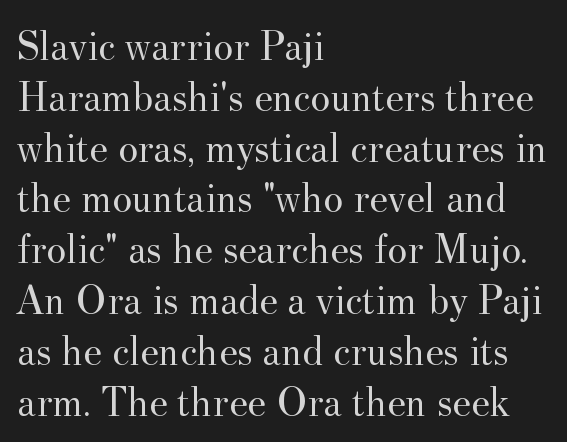
{"serif": "yes", "italic": "no", "bold": "no", "weight": "regular", "width": "normal", "stroke_contrast": "medium", "x_height": "small", "monospaced": "no", "underline": "no", "align": "left", "line_spacing_ratio": 1.21, "letter_spacing": "normal", "letter_spacing_em": 0.0, "glyph_px": 42}
